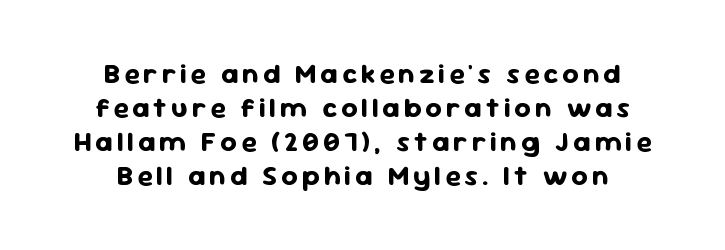
{"serif": "no", "italic": "no", "bold": "yes", "weight": "bold", "width": "normal", "stroke_contrast": "low", "x_height": "medium", "monospaced": "no", "underline": "no", "align": "center", "line_spacing_ratio": 1.22, "glyph_px": 28}
